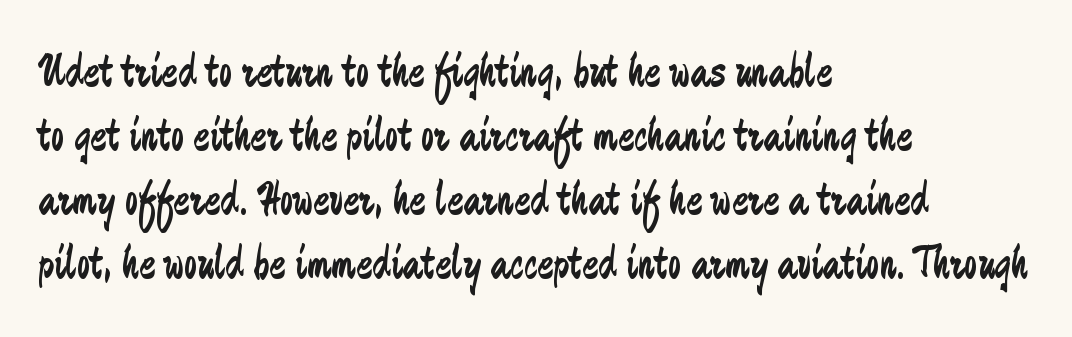
Q: Is the text bold? A: No.
Q: Is the text italic (slanted)? A: Yes.
Q: Is the typeface a serif or a sans-serif typeface? A: Sans-serif.
Q: Is the text underlined? A: No.
Q: How is the paragraph aligned? A: Left-aligned.
Q: Is the spacing between letters normal or unusually wide? A: Normal.
Q: Is the spacing between lines tight, normal or loose? A: Normal.
Q: Width (condensed, normal, or wide)? A: Condensed.
Q: Stroke contrast? A: Low.
Q: x-height? A: Small.
Q: Monospaced? A: No.
